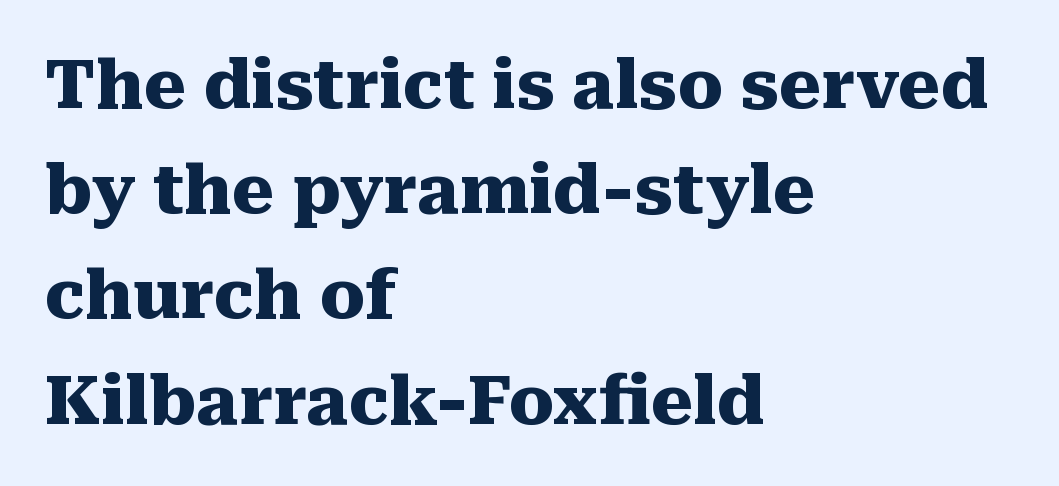
Typographically, this falls in the serif category. These lines are rendered in a variable-pitch font. Spacing between characters is what you'd get straight out of the box. The characters look thick and weighty, a clear bold. Quick note: not italic, upright.
